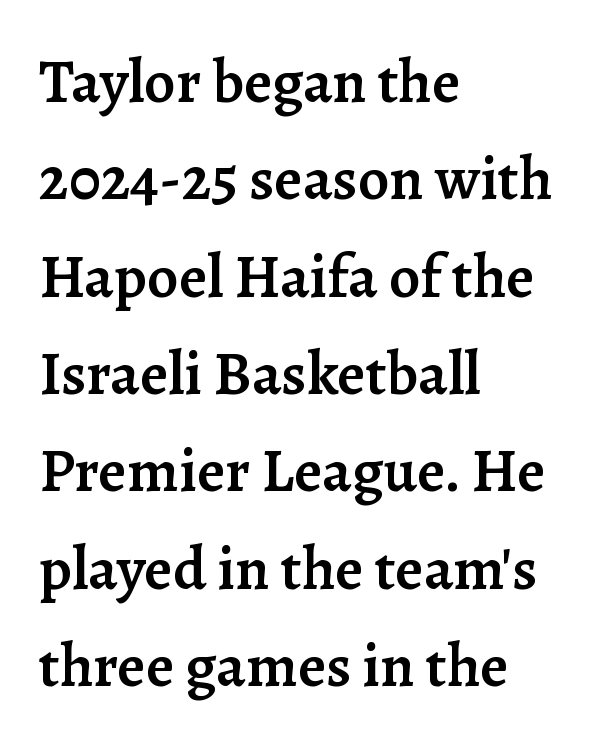
{"serif": "yes", "italic": "no", "bold": "semi", "weight": "semibold", "width": "normal", "stroke_contrast": "low", "x_height": "medium", "monospaced": "no", "underline": "no", "align": "left", "line_spacing": "normal", "line_spacing_ratio": 1.57, "letter_spacing": "normal", "letter_spacing_em": 0.0, "glyph_px": 62}
